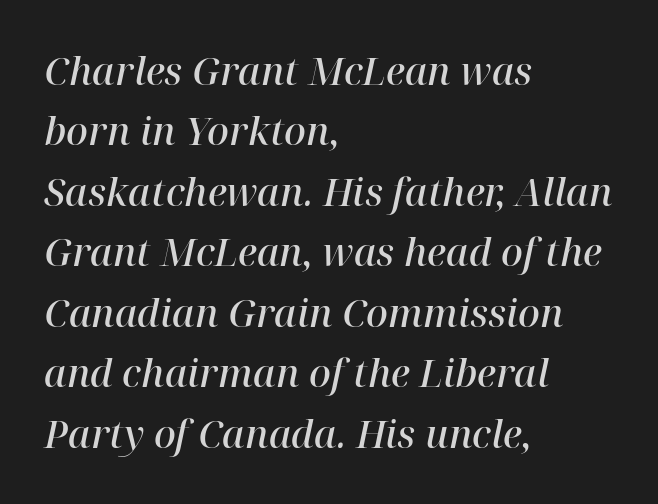
{"serif": "yes", "italic": "yes", "lean": "right", "slant_degrees": 12, "bold": "semi", "weight": "semibold", "width": "normal", "stroke_contrast": "high", "x_height": "medium", "monospaced": "no", "underline": "no", "align": "left", "line_spacing": "normal", "line_spacing_ratio": 1.59, "letter_spacing": "normal", "letter_spacing_em": 0.0, "glyph_px": 38}
